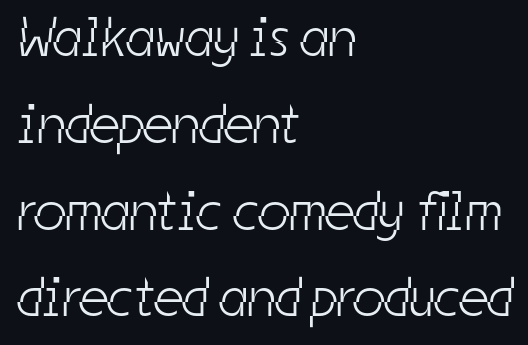
The image shows 56 px light, condensed sans-serif type; set left-aligned, normal line spacing (1.55x), normal letter spacing, not underlined; low stroke contrast and a medium x-height.
